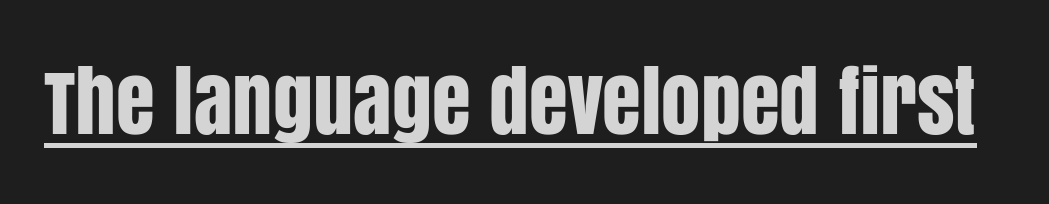
{"serif": "no", "italic": "no", "width": "condensed", "stroke_contrast": "low", "x_height": "large", "monospaced": "no", "underline": "yes", "letter_spacing": "normal", "letter_spacing_em": 0.0, "glyph_px": 79}
